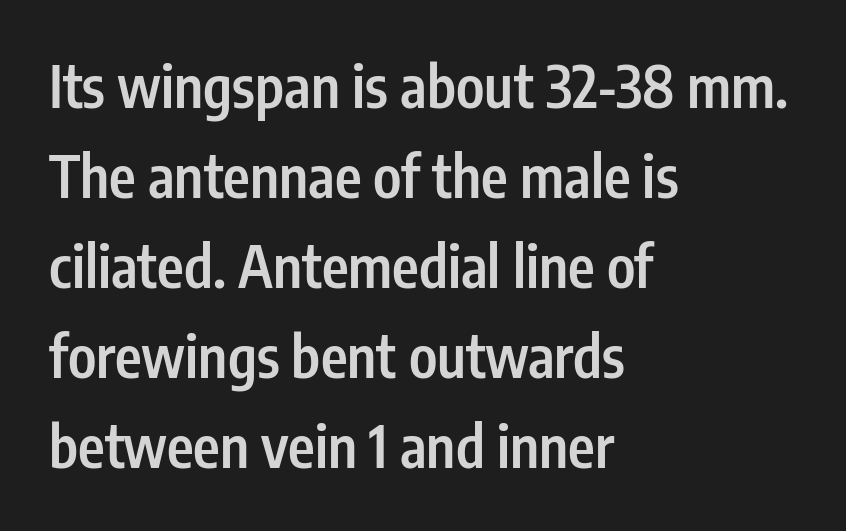
Q: Is the text bold? A: Semi-bold.
Q: Is the text italic (slanted)? A: No, it is upright.
Q: Is the typeface a serif or a sans-serif typeface? A: Sans-serif.
Q: Is the text underlined? A: No.
Q: How is the paragraph aligned? A: Left-aligned.
Q: Is the spacing between letters normal or unusually wide? A: Normal.
Q: Is the spacing between lines tight, normal or loose? A: Normal.
Q: Width (condensed, normal, or wide)? A: Condensed.
Q: Stroke contrast? A: Low.
Q: x-height? A: Medium.
Q: Monospaced? A: No.
